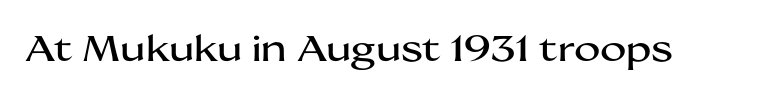
The image shows 36 px wide type, upright; set normal letter spacing, not underlined; medium stroke contrast and a medium x-height.
